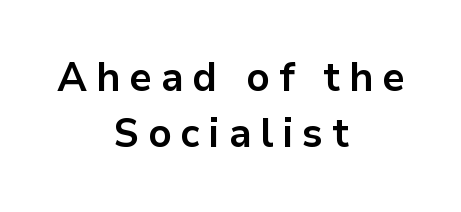
{"serif": "no", "italic": "no", "bold": "yes", "weight": "bold", "width": "normal", "stroke_contrast": "low", "x_height": "medium", "monospaced": "no", "underline": "no", "align": "center", "line_spacing": "normal", "line_spacing_ratio": 1.37, "letter_spacing": "wide", "letter_spacing_em": 0.22, "glyph_px": 41}
